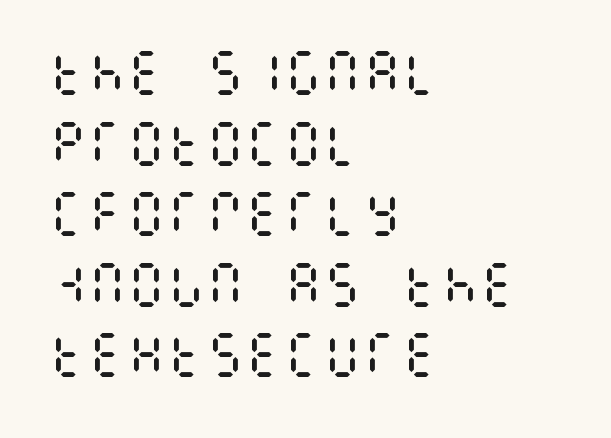
The image shows 49 px regular-weight, condensed type, upright; set left-aligned, normal line spacing (1.44x), normal letter spacing, not underlined; medium stroke contrast and a large x-height.
